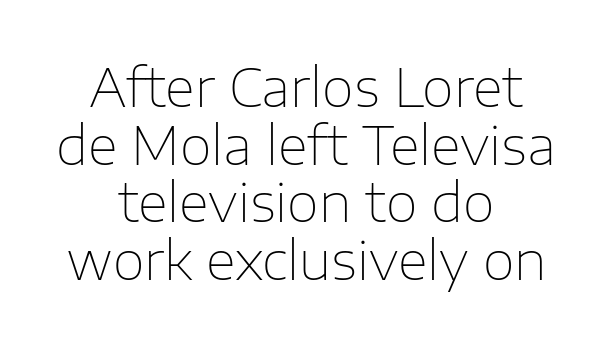
The image shows 52 px thin sans-serif type, upright; set centered, tight line spacing (1.11x), normal letter spacing, not underlined; low stroke contrast and a medium x-height.
